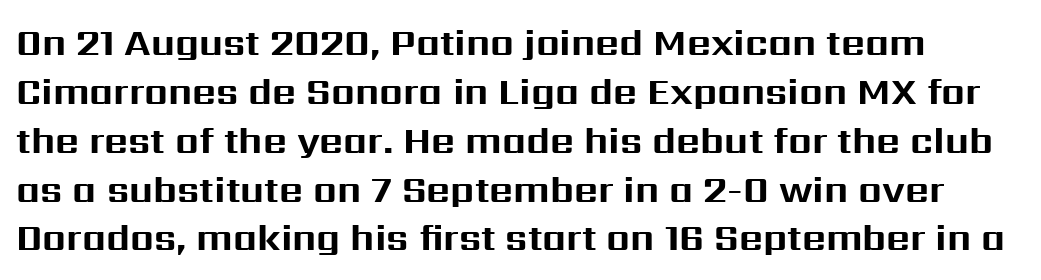
The image shows 37 px bold sans-serif type, upright; set normal line spacing (1.32x), normal letter spacing, not underlined; medium stroke contrast and a medium x-height.
